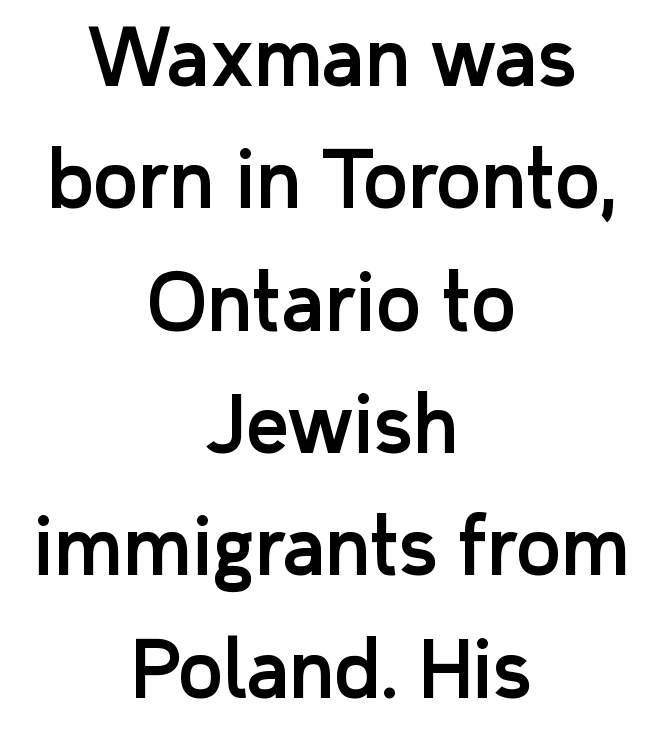
Q: Is the text italic (slanted)? A: No, it is upright.
Q: Is the typeface a serif or a sans-serif typeface? A: Sans-serif.
Q: Is the text underlined? A: No.
Q: How is the paragraph aligned? A: Centered.
Q: Is the spacing between letters normal or unusually wide? A: Normal.
Q: Is the spacing between lines tight, normal or loose? A: Normal.
Q: Width (condensed, normal, or wide)? A: Normal.
Q: Stroke contrast? A: Low.
Q: x-height? A: Medium.
Q: Monospaced? A: No.
